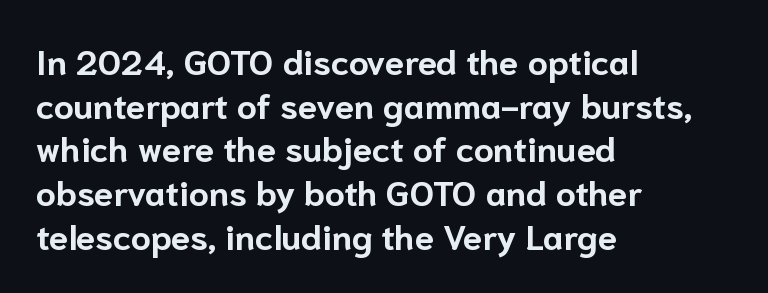
The image shows 35 px bold sans-serif type, upright; set left-aligned, normal line spacing (1.25x), normal letter spacing, not underlined; low stroke contrast and a medium x-height.
